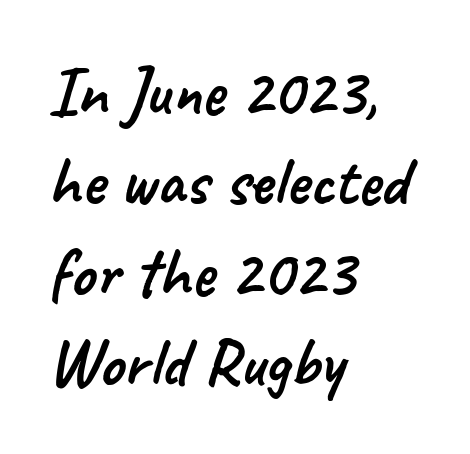
Q: Is the typeface a serif or a sans-serif typeface? A: Sans-serif.
Q: Is the text underlined? A: No.
Q: How is the paragraph aligned? A: Left-aligned.
Q: Is the spacing between letters normal or unusually wide? A: Normal.
Q: Is the spacing between lines tight, normal or loose? A: Normal.
Q: Width (condensed, normal, or wide)? A: Normal.
Q: Stroke contrast? A: Low.
Q: x-height? A: Small.
Q: Monospaced? A: No.
